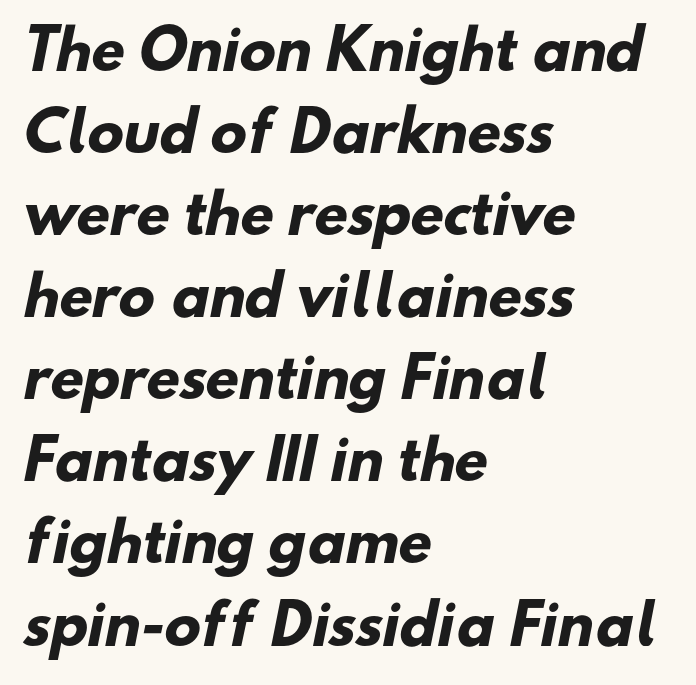
Has an underline been added? It has not. The passage shown is emphatically bold. The lines are quadded left. Students, note that the glyphs here touch the page at normal intervals. Does the type have serifs? No, each stem ends abruptly. Here the designer chose a conventional face with non-uniform glyph widths.
